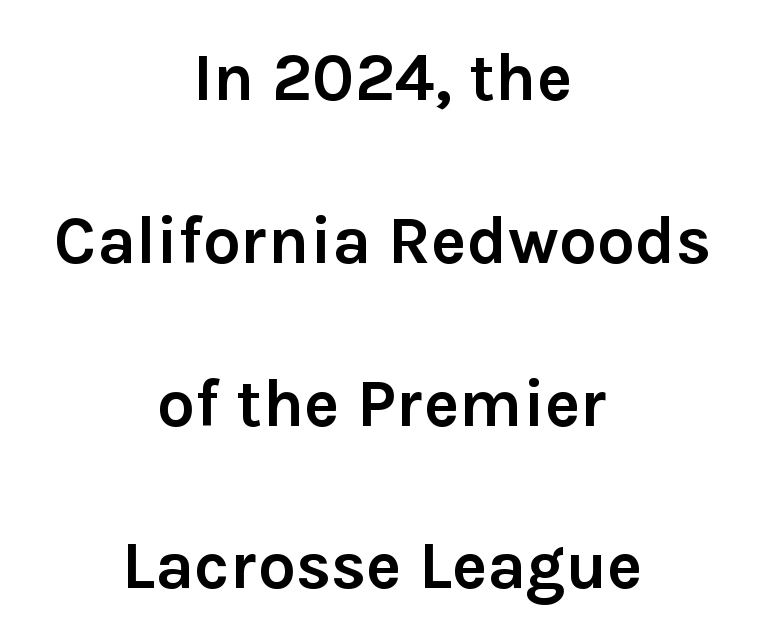
{"serif": "no", "italic": "no", "bold": "yes", "weight": "semibold", "width": "normal", "stroke_contrast": "low", "x_height": "medium", "monospaced": "no", "underline": "no", "align": "center", "line_spacing": "loose", "line_spacing_ratio": 2.43, "letter_spacing": "normal", "letter_spacing_em": 0.0, "glyph_px": 67}
